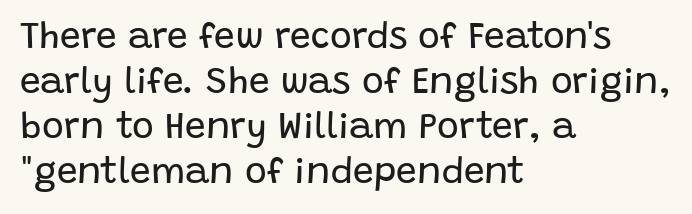
{"serif": "no", "italic": "no", "bold": "no", "weight": "regular", "width": "normal", "stroke_contrast": "low", "x_height": "large", "monospaced": "no", "underline": "no", "align": "left", "line_spacing_ratio": 1.22, "letter_spacing": "normal", "letter_spacing_em": 0.0, "glyph_px": 37}
